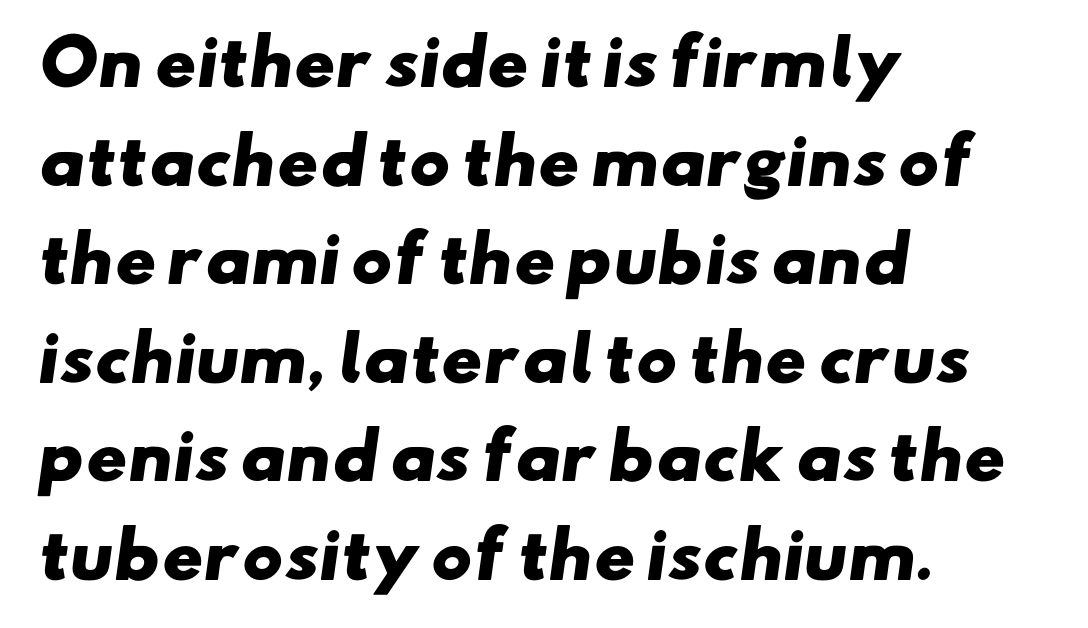
Strokes here are thick enough to call this a true bold. Here the designer chose a conventional face with non-uniform glyph widths. Where is the straight margin? On the left. The space between consecutive lines is moderate. Here the glyphs are tracked normally, forming tight word shapes.
